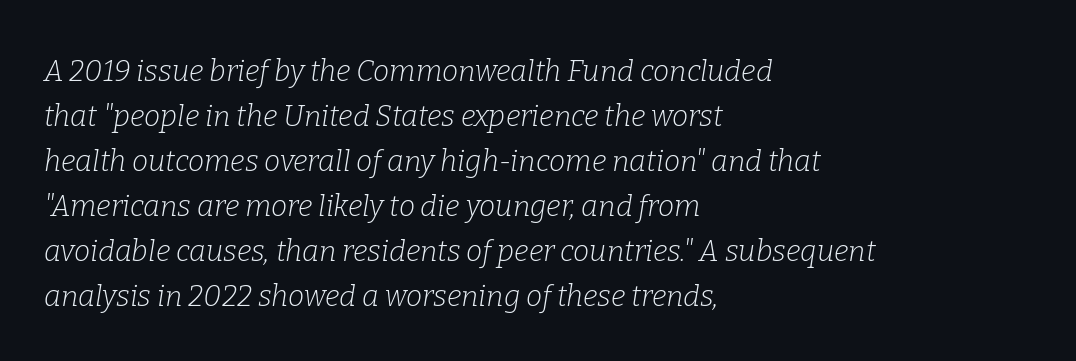
Stroke thickness stays within the range of a standard reading face or lighter. Style check: oblique. The designer left line spacing at the default. The glyphs are unaccompanied by any horizontal stroke below them.
